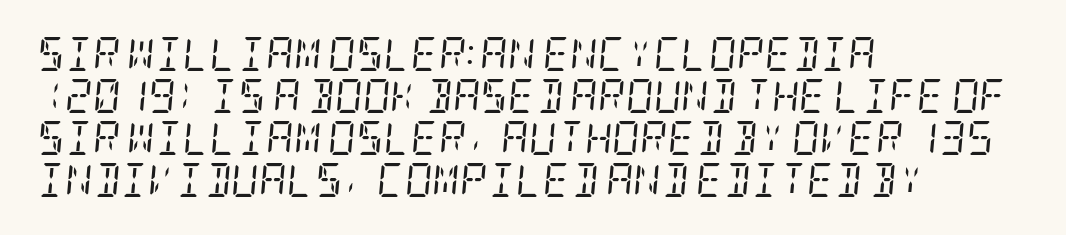
Ink coverage per letter is moderate at most. Line starts are locked; line ends wander. Each word holds together tightly as a unit, with standard inter-letter gaps. The gap between lines stays unmarked. Yep, those are serifs on the letters. This is oblique type, the kind used for emphasis or titles.
